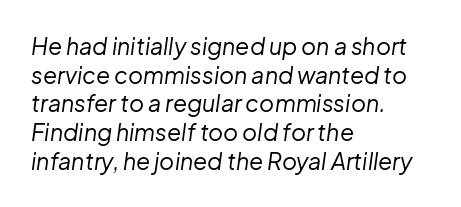
{"italic": "yes", "lean": "right", "slant_degrees": 8, "bold": "no", "underline": "no", "align": "left", "line_spacing": "normal", "line_spacing_ratio": 1.25, "letter_spacing": "normal", "letter_spacing_em": 0.0, "glyph_px": 23}
